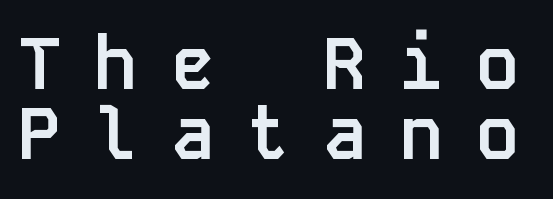
{"serif": "no", "italic": "no", "bold": "yes", "weight": "semibold", "width": "normal", "stroke_contrast": "low", "x_height": "large", "monospaced": "yes", "underline": "no", "line_spacing": "tight", "line_spacing_ratio": 0.97, "letter_spacing": "wide", "letter_spacing_em": 0.46, "glyph_px": 72}
